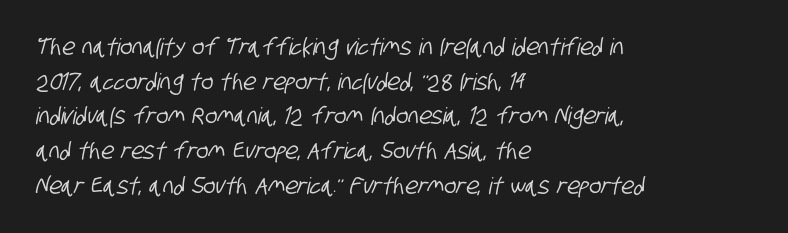
Inter-character spacing is left at the font's built-in metrics. The rendering uses a moderate line-height, typical for paragraphs. Plain, unruled lines of type. The typesetter chose a ragged-right arrangement here.
